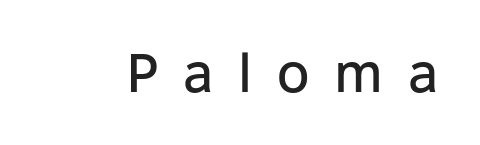
Q: Is the text italic (slanted)? A: No, it is upright.
Q: Is the typeface a serif or a sans-serif typeface? A: Sans-serif.
Q: Is the text underlined? A: No.
Q: Is the spacing between letters normal or unusually wide? A: Unusually wide.
Q: Width (condensed, normal, or wide)? A: Normal.
Q: Stroke contrast? A: Low.
Q: x-height? A: Medium.
Q: Monospaced? A: No.
